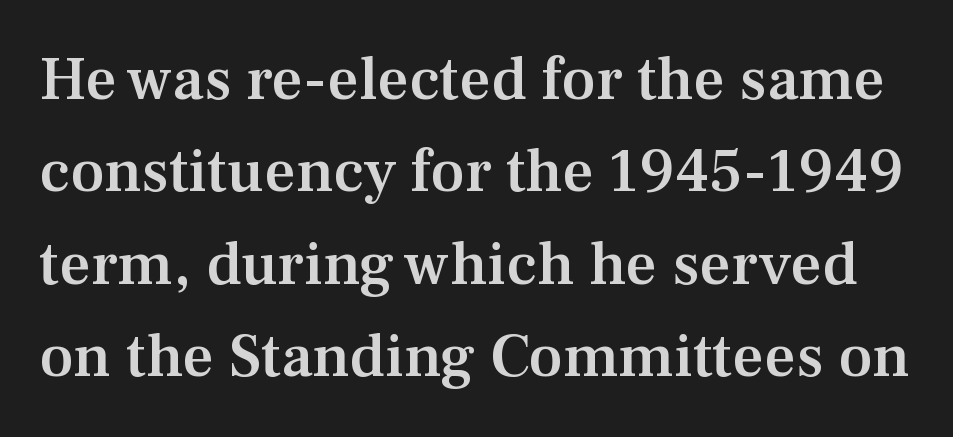
Every letter is mildly thick-stroked: semibold rather than bold. Varying glyph widths throughout — classic text-font behaviour. The passage shown has conventional tracking throughout. The typography opts for an upright posture over an oblique one. Small tapered or slab feet sit at the stroke ends, so this counts as serif. Glance below the letters and you will spot only blank space.
